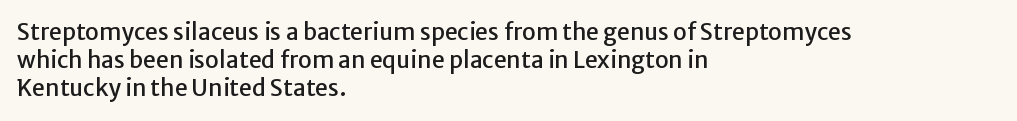
Q: Is the text italic (slanted)? A: No, it is upright.
Q: Is the text underlined? A: No.
Q: How is the paragraph aligned? A: Left-aligned.
Q: Is the spacing between letters normal or unusually wide? A: Normal.
